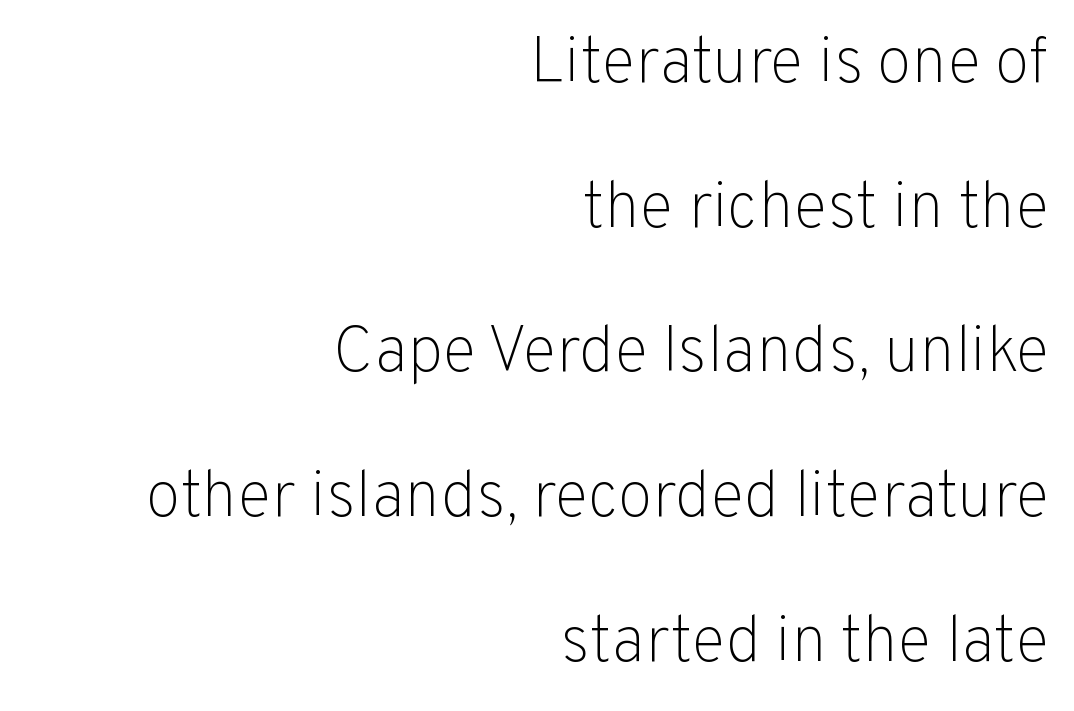
The image shows 64 px light sans-serif type, upright; set right-aligned, loose line spacing (2.26x), normal letter spacing, not underlined; low stroke contrast and a medium x-height.
